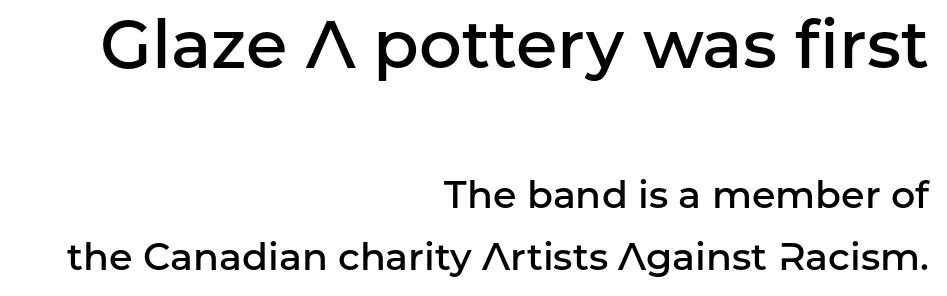
The image shows 67 px semibold sans-serif type, upright; set right-aligned, normal line spacing (1.61x), normal letter spacing, not underlined; the first (top) block is 1.76x larger; low stroke contrast and a medium x-height.
